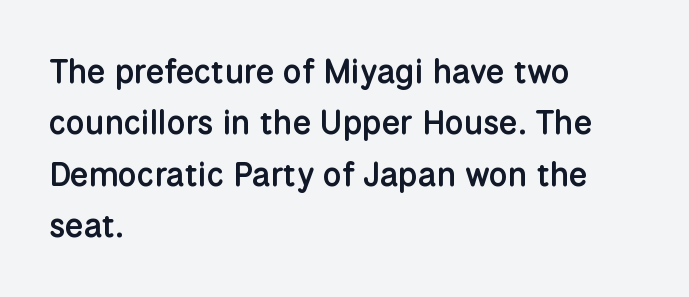
Q: Is the text bold? A: Semi-bold.
Q: Is the text italic (slanted)? A: No, it is upright.
Q: Is the typeface a serif or a sans-serif typeface? A: Sans-serif.
Q: Is the text underlined? A: No.
Q: How is the paragraph aligned? A: Left-aligned.
Q: Is the spacing between letters normal or unusually wide? A: Normal.
Q: Is the spacing between lines tight, normal or loose? A: Normal.
Q: Width (condensed, normal, or wide)? A: Normal.
Q: Stroke contrast? A: Low.
Q: x-height? A: Medium.
Q: Monospaced? A: No.
